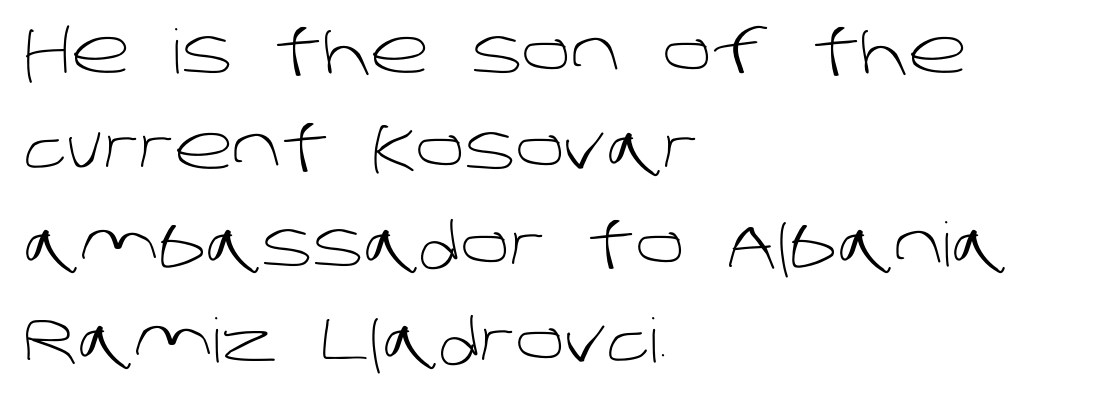
Q: Is the text bold? A: No.
Q: Is the typeface a serif or a sans-serif typeface? A: Sans-serif.
Q: Is the text underlined? A: No.
Q: How is the paragraph aligned? A: Left-aligned.
Q: Is the spacing between letters normal or unusually wide? A: Normal.
Q: Is the spacing between lines tight, normal or loose? A: Normal.
Q: Width (condensed, normal, or wide)? A: Normal.
Q: Stroke contrast? A: Low.
Q: x-height? A: Large.
Q: Monospaced? A: No.
